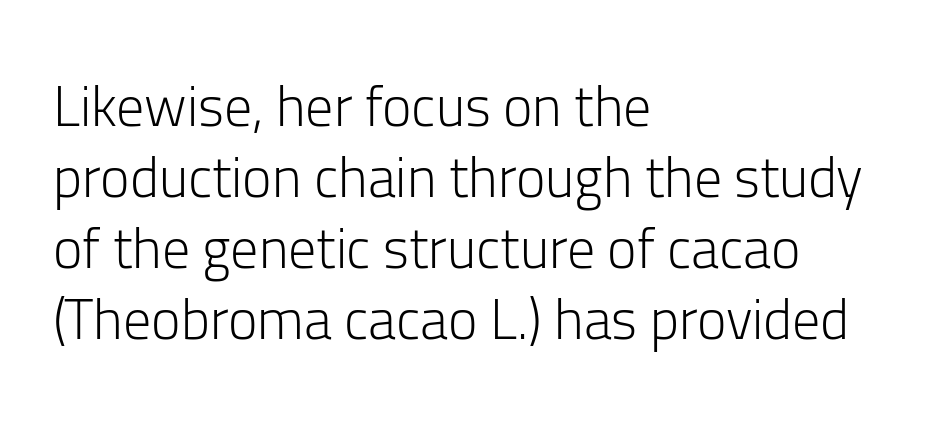
{"serif": "no", "italic": "no", "bold": "no", "weight": "light", "width": "normal", "stroke_contrast": "low", "x_height": "medium", "monospaced": "no", "underline": "no", "align": "left", "line_spacing": "normal", "line_spacing_ratio": 1.27, "letter_spacing": "normal", "letter_spacing_em": 0.0, "glyph_px": 56}
